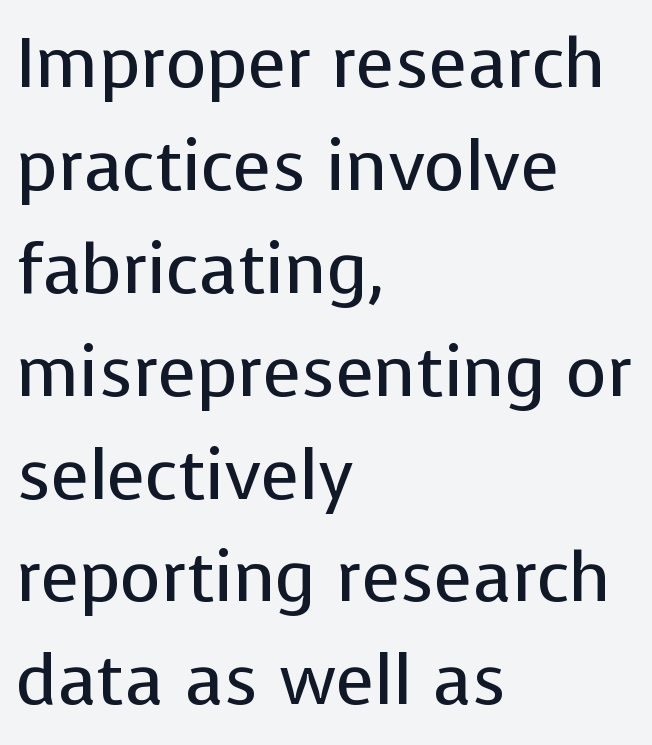
The image shows 70 px regular-weight sans-serif type, upright; set left-aligned, normal line spacing (1.47x), normal letter spacing, not underlined; low stroke contrast and a medium x-height.
